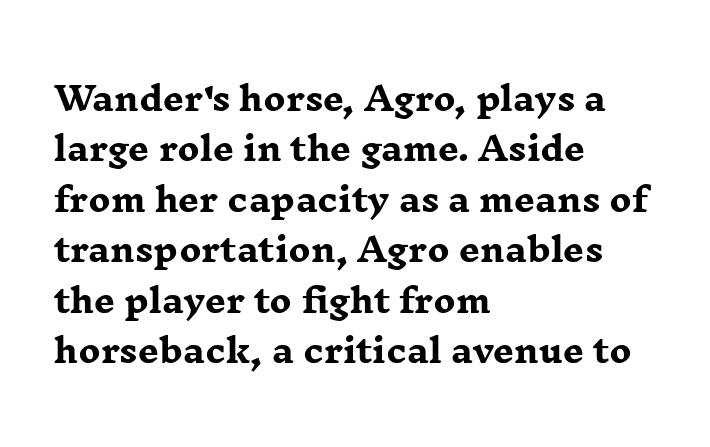
Is there much room between lines? A standard amount, neither cramped nor airy. Each word holds together tightly as a unit, with standard inter-letter gaps. Leftover space on each line is placed entirely after the last word. Posture: vertical. The words here are not underlined. The designer went with a serif here, giving each stem small feet.
